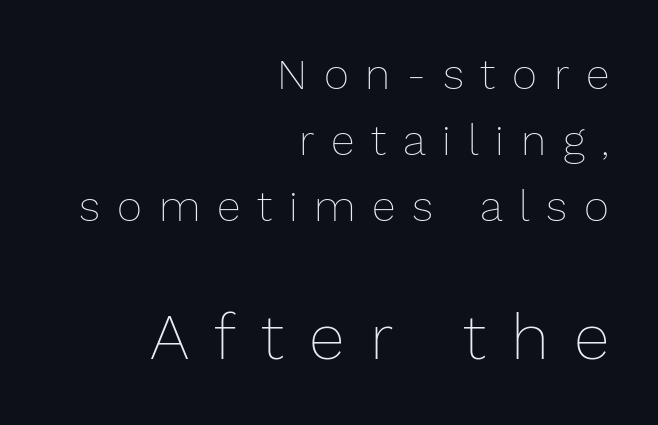
The image shows 65 px thin type, upright; set right-aligned, normal line spacing (1.53x), unusually wide letter spacing (+0.39 em), not underlined; the second (bottom) block is 1.51x larger; low stroke contrast and a medium x-height.
